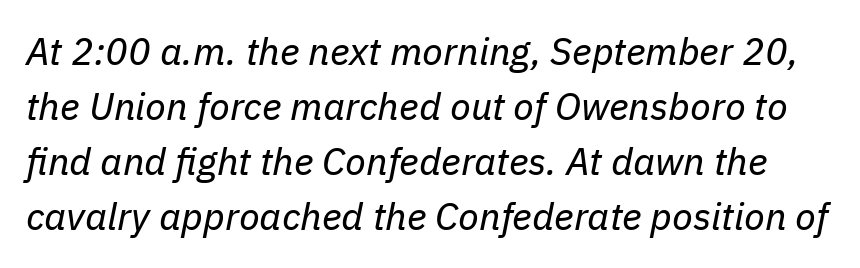
Does the leading feel generous? No, just average. Plain, unruled lines of type. Compared with ordinary roman type, these characters are visibly tilted. These lines keep a tight, regular rhythm from letter to letter. Weight: in the light-to-regular range.
